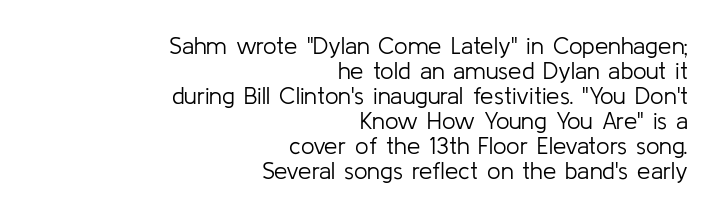
The image shows 24 px text type, upright; set right-aligned, tight line spacing (1.04x), normal letter spacing, not underlined.
